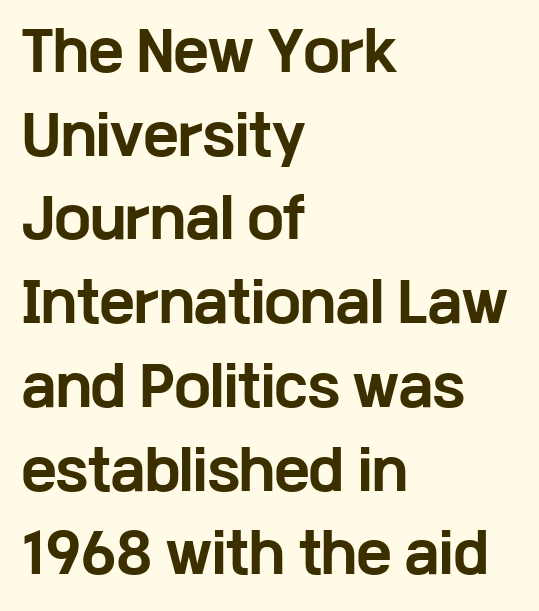
Q: Is the text bold? A: Yes.
Q: Is the text italic (slanted)? A: No, it is upright.
Q: Is the typeface a serif or a sans-serif typeface? A: Sans-serif.
Q: Is the text underlined? A: No.
Q: How is the paragraph aligned? A: Left-aligned.
Q: Is the spacing between letters normal or unusually wide? A: Normal.
Q: Is the spacing between lines tight, normal or loose? A: Normal.
Q: Width (condensed, normal, or wide)? A: Wide.
Q: Stroke contrast? A: Low.
Q: x-height? A: Medium.
Q: Monospaced? A: No.
